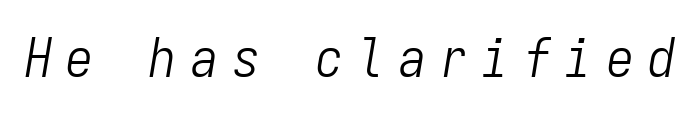
The axis of the letterforms is tilted away from vertical. Letters have the restrained weight of plain body copy at most. This rendering widens character spacing well past its baseline value. Each letter, wide or thin by design, is forced into the same width here. Letters rest on an invisible, unmarked baseline.
